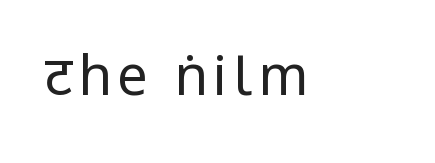
Q: Is the text bold? A: No.
Q: Is the text italic (slanted)? A: No, it is upright.
Q: Is the typeface a serif or a sans-serif typeface? A: Sans-serif.
Q: Is the text underlined? A: No.
Q: Width (condensed, normal, or wide)? A: Condensed.
Q: Stroke contrast? A: Low.
